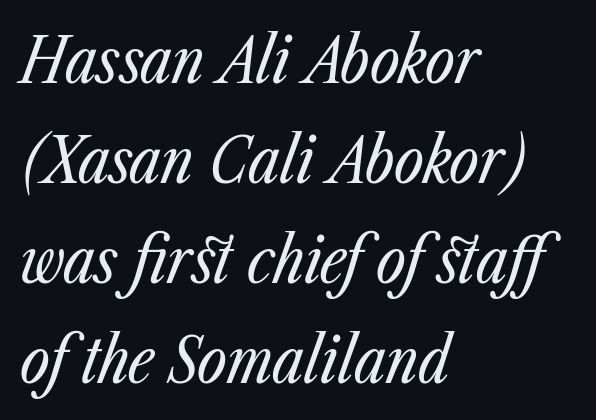
Is the block centered? No — it sits flush against the left margin. Just letters on the line, the space beneath them empty. Looking at the ascenders, they clearly lean. Caption: face not bold, strokes unweighted.
